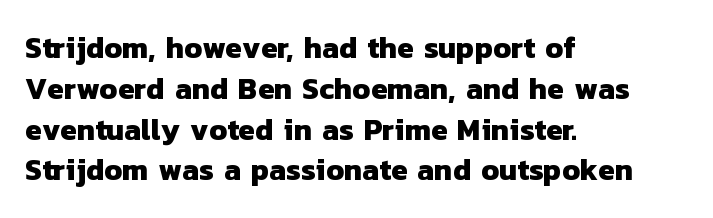
The ragged edge is on the right, which tells us the setting is flush left. This rendering leaves character spacing at its baseline value. Is this a sans? Yes — the strokes have no serifs. Successive baselines arrive at the customary interval. Clear beneath every line of the passage. The letters advance in unequal steps, a hallmark of proportional type.
